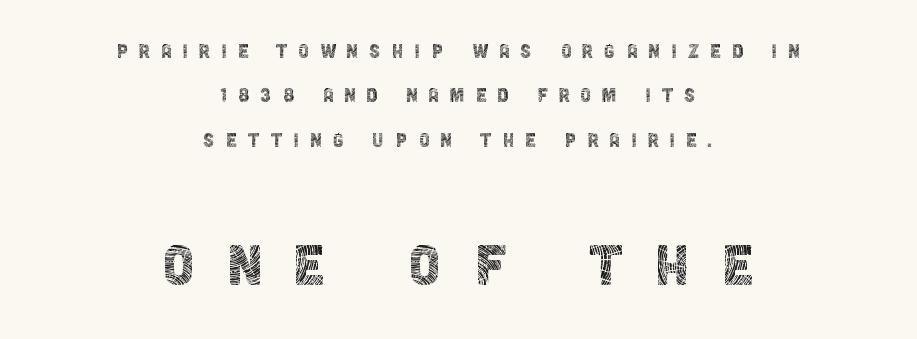
The image shows 71 px thin, condensed sans-serif type, upright; set centered, line spacing 1.85x, unusually wide letter spacing (+0.45 em), not underlined; the second (bottom) block is 2.96x larger; a large x-height.
